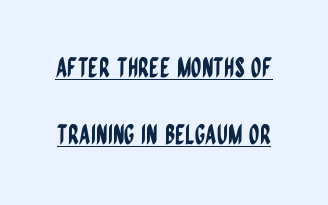
Q: Is the text italic (slanted)? A: No, it is upright.
Q: Is the text underlined? A: Yes.
Q: Is the spacing between letters normal or unusually wide? A: Normal.
Q: Is the spacing between lines tight, normal or loose? A: Loose.
